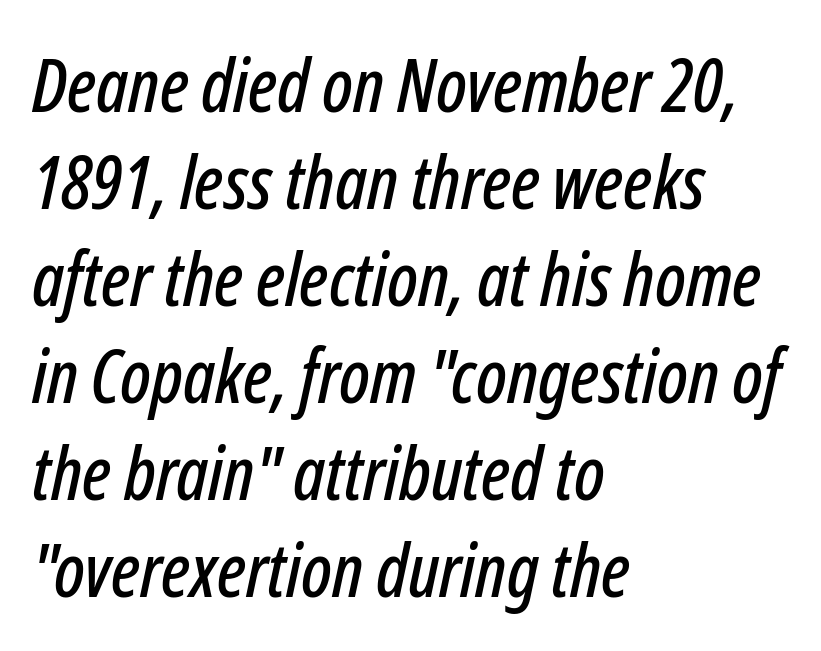
Q: Is the text italic (slanted)? A: Yes, it leans right by about 12 degrees.
Q: Is the text underlined? A: No.
Q: How is the paragraph aligned? A: Left-aligned.
Q: Is the spacing between letters normal or unusually wide? A: Normal.
Q: Is the spacing between lines tight, normal or loose? A: Normal.
Q: Width (condensed, normal, or wide)? A: Condensed.
Q: Stroke contrast? A: Low.
Q: x-height? A: Medium.
Q: Monospaced? A: No.
